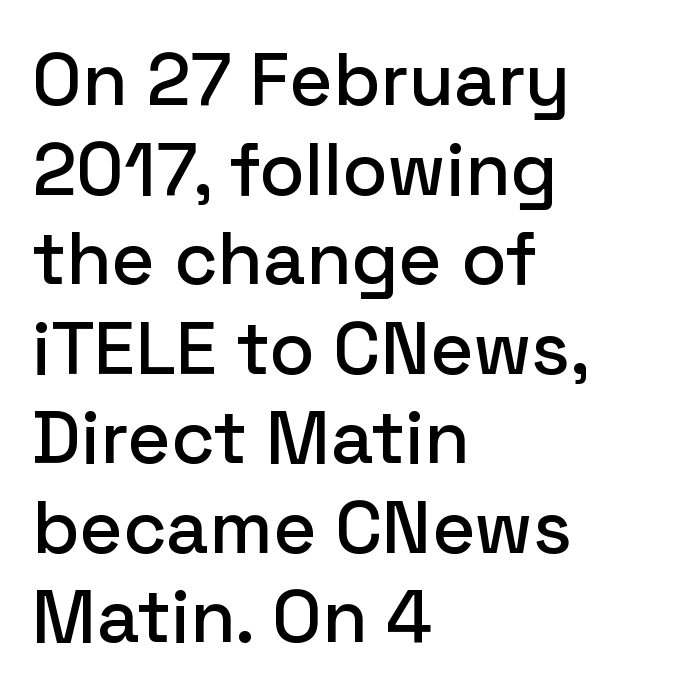
The image shows 74 px sans-serif type, upright; set left-aligned, line spacing 1.21x, normal letter spacing, not underlined; low stroke contrast and a medium x-height.
